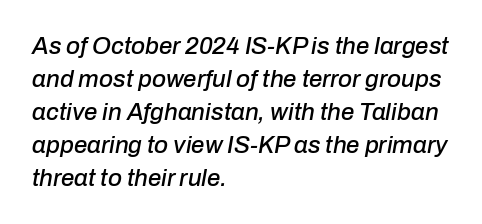
Baseline-to-baseline distance is the conventional proportion of letter height. Descenders are the only things crossing below the line. Inter-character spacing is left at the font's built-in metrics. The rag falls on the right side of this text block. Tall strokes in this sample are angled rather than plumb.
